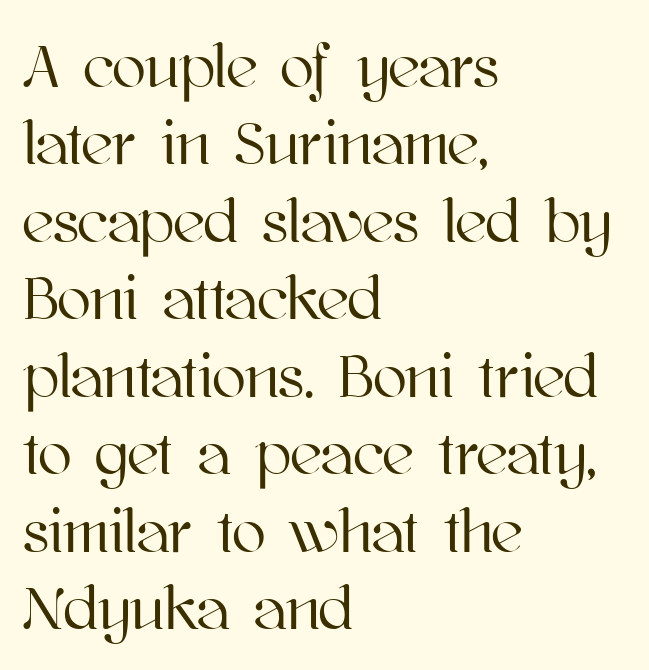
{"italic": "no", "width": "normal", "stroke_contrast": "high", "x_height": "medium", "monospaced": "no", "underline": "no", "align": "left", "line_spacing": "normal", "line_spacing_ratio": 1.25, "letter_spacing": "normal", "letter_spacing_em": 0.0, "glyph_px": 62}
